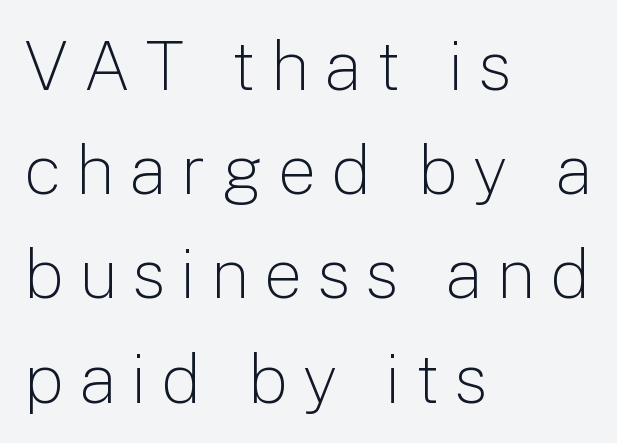
Nobody drew a line under any word here. You can tell it's not italic because the verticals are truly vertical. A sans-serif font was chosen for this passage. Normally led — the rows are evenly, conventionally spaced. Is this a fixed-width face? No — the glyphs have proportional, varying widths.
